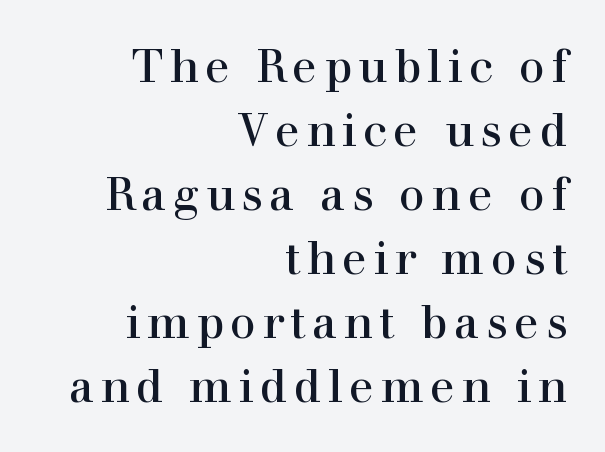
The gap between lines stays unmarked. Is this a fixed-width face? No — the glyphs have proportional, varying widths. Teacher's note: observe the even right margin — that is flush-right alignment. Unlike a clean sans, this face finishes its strokes with serifs. Notice how descenders clear the ascenders below comfortably — that's standard leading. These lines were composed using upright roman letters.
